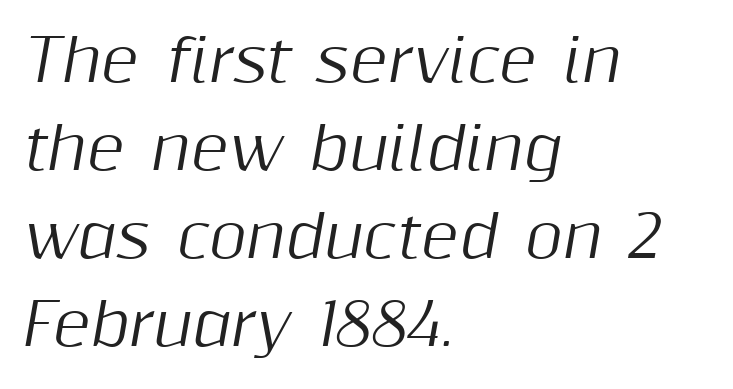
The image shows 58 px text type, italic (leaning right); set left-aligned, normal line spacing (1.52x), normal letter spacing, not underlined; medium stroke contrast and a medium x-height.
